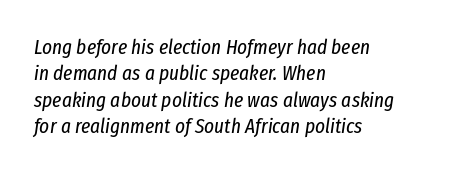
Q: Is the text bold? A: No.
Q: Is the text italic (slanted)? A: Yes, it leans right by about 8 degrees.
Q: Is the text underlined? A: No.
Q: How is the paragraph aligned? A: Left-aligned.
Q: Is the spacing between letters normal or unusually wide? A: Normal.
Q: Is the spacing between lines tight, normal or loose? A: Normal.
